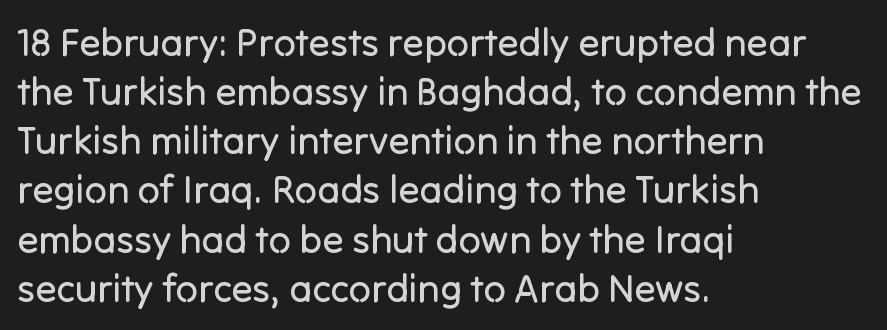
{"serif": "no", "italic": "no", "bold": "no", "weight": "regular", "width": "normal", "stroke_contrast": "low", "x_height": "medium", "monospaced": "no", "underline": "no", "align": "left", "line_spacing": "normal", "line_spacing_ratio": 1.26, "letter_spacing": "normal", "letter_spacing_em": 0.0, "glyph_px": 39}
